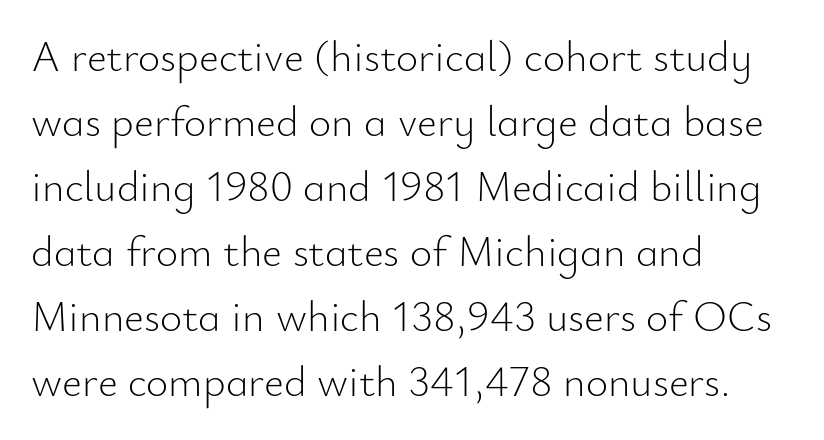
The image shows 43 px light sans-serif type, upright; set left-aligned, normal line spacing (1.51x), normal letter spacing, not underlined; low stroke contrast and a small x-height.
